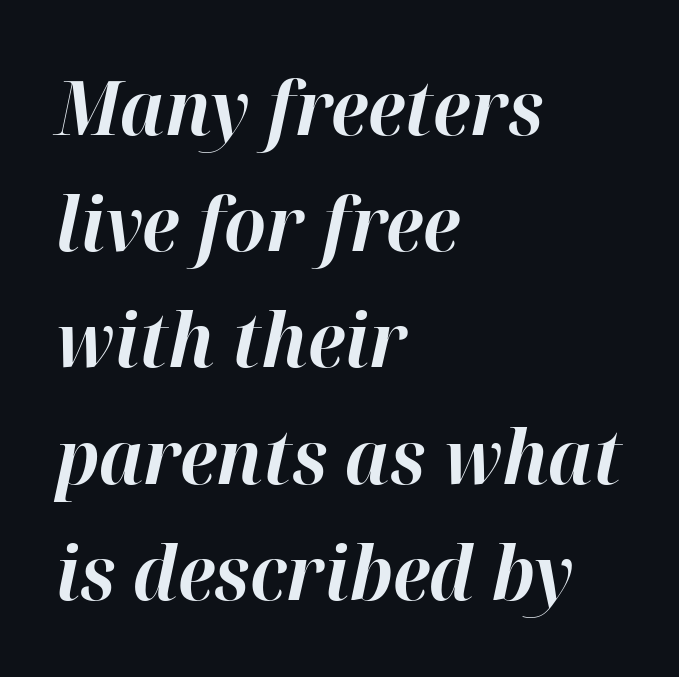
In terms of letterspacing, this is plain default setting. This sample has the flowing, uneven cadence of proportional lettering. Plenty of ink on the page — the face is bold. Regarding leading, the lines here are spaced in the standard way. A typesetter would mark this as italic. Rule under the text: the space is simply empty.
